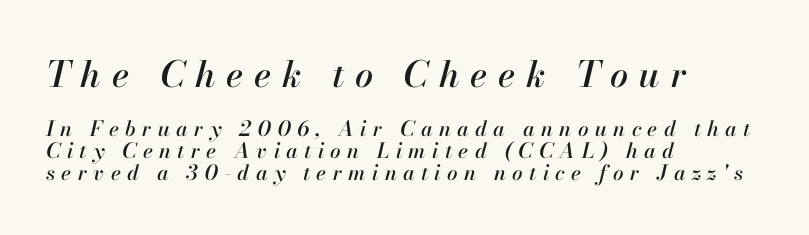
The image shows 36 px text type, italic (leaning right); set left-aligned, tight line spacing (1.04x), unusually wide letter spacing (+0.3 em), not underlined; the first (top) block is 1.71x larger; high stroke contrast and a small x-height.
